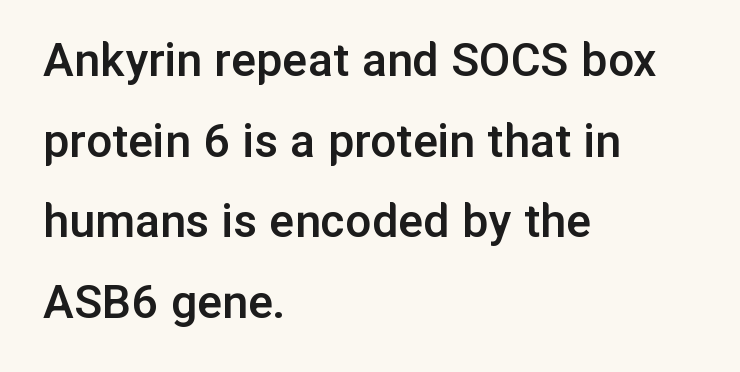
Q: Is the text bold? A: Semi-bold.
Q: Is the text italic (slanted)? A: No, it is upright.
Q: Is the typeface a serif or a sans-serif typeface? A: Sans-serif.
Q: Is the text underlined? A: No.
Q: How is the paragraph aligned? A: Left-aligned.
Q: Is the spacing between letters normal or unusually wide? A: Normal.
Q: Is the spacing between lines tight, normal or loose? A: Normal.
Q: Width (condensed, normal, or wide)? A: Normal.
Q: Stroke contrast? A: Low.
Q: x-height? A: Medium.
Q: Monospaced? A: No.
